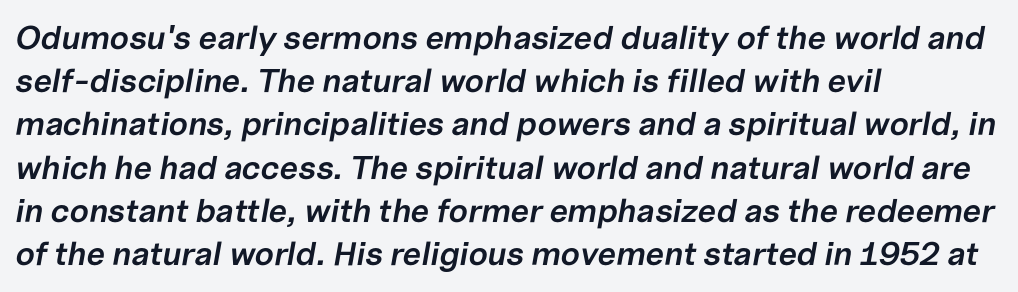
{"italic": "yes", "lean": "right", "slant_degrees": 10, "bold": "semi", "weight": "semibold", "width": "normal", "stroke_contrast": "low", "x_height": "medium", "monospaced": "no", "underline": "no", "align": "left", "line_spacing": "normal", "line_spacing_ratio": 1.31, "letter_spacing": "normal", "letter_spacing_em": 0.0, "glyph_px": 33}
